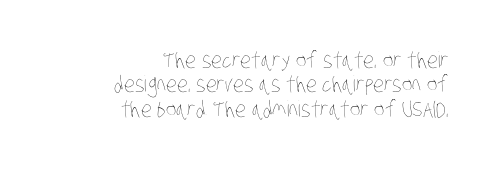
Q: Is the text bold? A: No.
Q: Is the text underlined? A: No.
Q: How is the paragraph aligned? A: Right-aligned.
Q: Is the spacing between letters normal or unusually wide? A: Normal.
Q: Is the spacing between lines tight, normal or loose? A: Tight.
